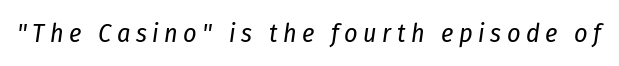
The letters are slanted; this is an italic face. Stems and bowls with no extra thickness — not bold. The passage shown has open, widely tracked lettering throughout. The foot of each line stays bare and open.
